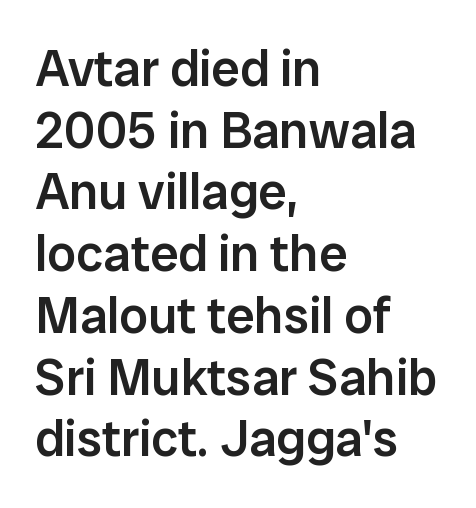
Q: Is the text bold? A: Semi-bold.
Q: Is the text italic (slanted)? A: No, it is upright.
Q: Is the typeface a serif or a sans-serif typeface? A: Sans-serif.
Q: Is the text underlined? A: No.
Q: How is the paragraph aligned? A: Left-aligned.
Q: Is the spacing between letters normal or unusually wide? A: Normal.
Q: Width (condensed, normal, or wide)? A: Normal.
Q: Stroke contrast? A: Low.
Q: x-height? A: Medium.
Q: Monospaced? A: No.
